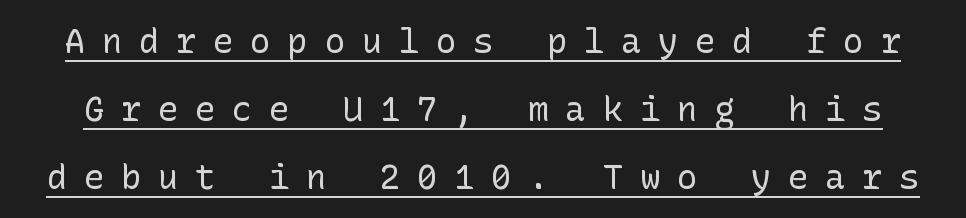
Has an underline been added? It has. Vertical spacing — loose. Substantial extra tracking has been applied to these lines. This is roman type, the default non-slanted kind. Compared with a typical body face, this is equally light or lighter still.
